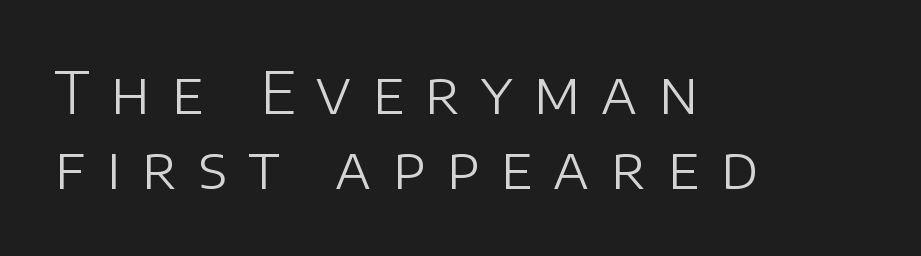
{"serif": "no", "italic": "no", "bold": "no", "weight": "light", "width": "normal", "stroke_contrast": "low", "x_height": "large", "monospaced": "no", "underline": "no", "align": "left", "line_spacing": "normal", "line_spacing_ratio": 1.29, "letter_spacing": "wide", "letter_spacing_em": 0.36, "glyph_px": 58}
